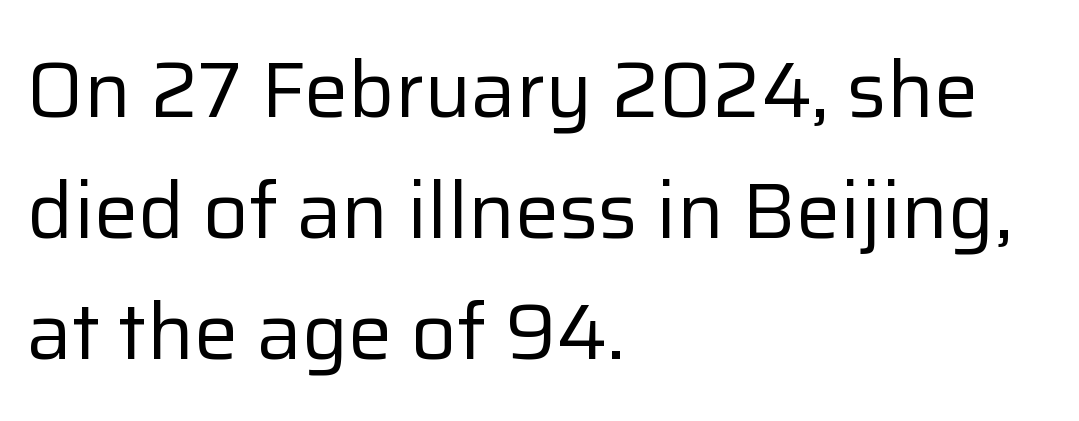
The image shows 79 px regular-weight sans-serif type, upright; set left-aligned, normal line spacing (1.53x), normal letter spacing, not underlined; low stroke contrast and a medium x-height.
